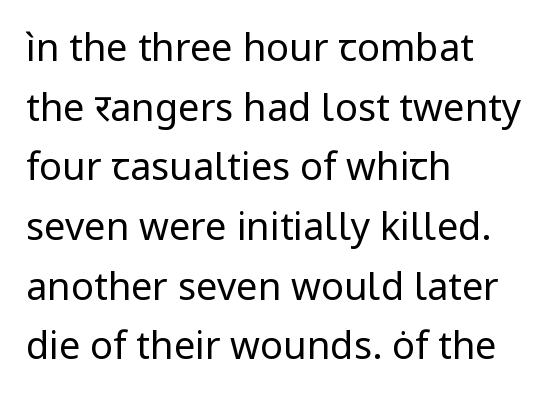
{"serif": "no", "italic": "no", "bold": "no", "weight": "regular", "width": "normal", "stroke_contrast": "low", "x_height": "medium", "monospaced": "no", "underline": "no", "align": "left", "line_spacing": "normal", "line_spacing_ratio": 1.57, "letter_spacing": "normal", "letter_spacing_em": 0.0, "glyph_px": 38}
